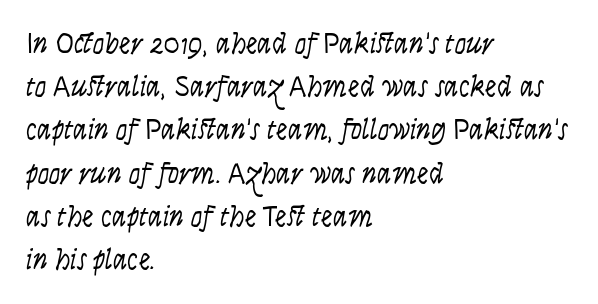
The image shows 29 px light, condensed sans-serif type; set left-aligned, normal line spacing (1.49x), normal letter spacing, not underlined; low stroke contrast and a large x-height.
